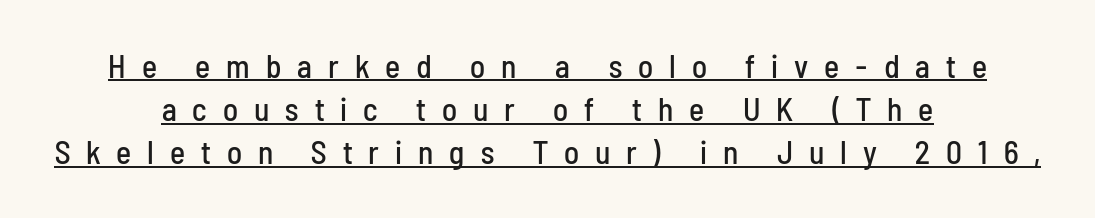
The image shows 32 px condensed sans-serif type, upright; set centered, normal line spacing (1.35x), unusually wide letter spacing (+0.5 em), underlined; low stroke contrast and a medium x-height.
